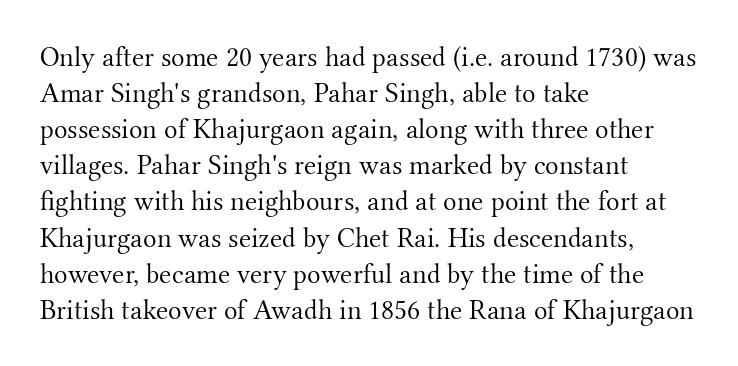
The rendering uses natural spacing where letterforms have individual widths. Successive baselines arrive at the customary interval. Look at the tracking — it's just the regular setting, nothing added. Every character sits straight up, as roman type does. Think standard paragraph weight, or any step lighter than that. Check where the strokes stop: tiny serifs finish them off.
